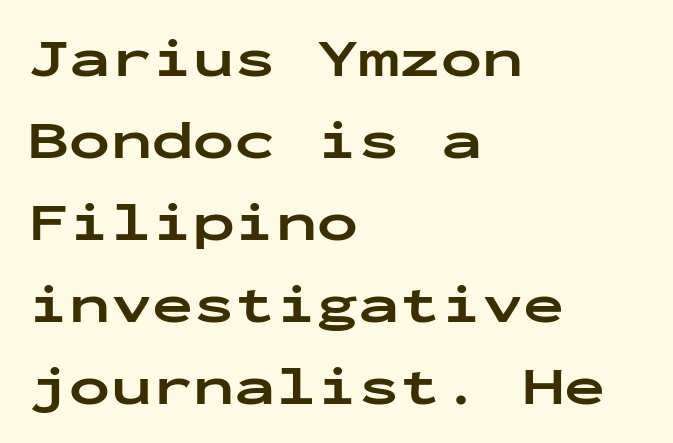
The image shows 55 px bold, wide sans-serif type, upright, monospaced; set left-aligned, normal line spacing (1.49x), normal letter spacing, not underlined; low stroke contrast and a medium x-height.
